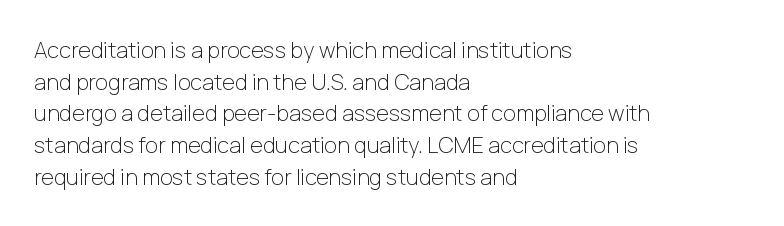
Ordinary non-slanted type is in use. Whoever set this chose a conventional vertical rhythm. Nothing unusual about the tracking: characters are spaced as the font intends. Every row of glyphs begins at an identical x-position on the left.
